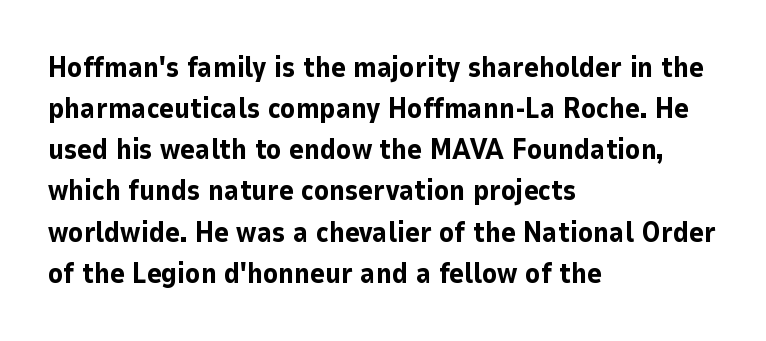
Serifs: no, the terminals of the letterforms are clean. Thick stems and heavy bowls — unmistakably bold. Italic? Not at all — the glyphs are vertical. Words appear dense and cohesive because spacing is normal. Underlining? Definitely not there.
